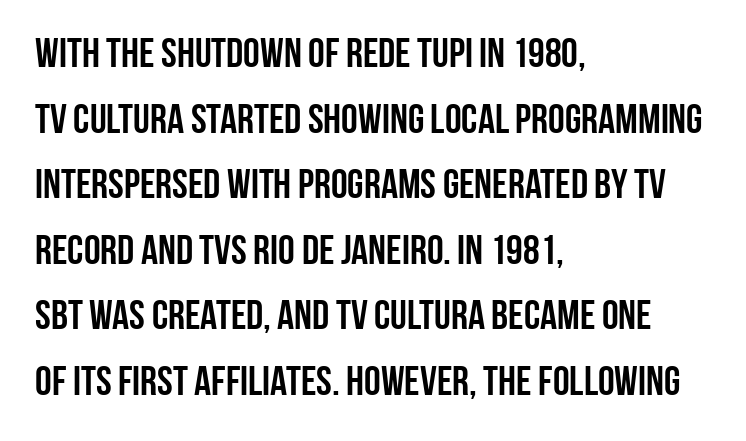
{"serif": "no", "italic": "no", "width": "condensed", "stroke_contrast": "low", "x_height": "large", "monospaced": "no", "underline": "no", "align": "left", "line_spacing": "normal", "line_spacing_ratio": 1.56, "letter_spacing": "normal", "letter_spacing_em": 0.0, "glyph_px": 42}
